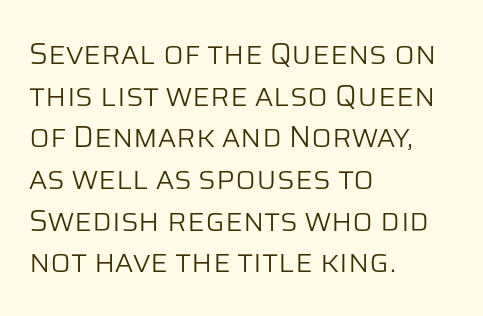
{"serif": "no", "italic": "no", "bold": "no", "weight": "light", "width": "normal", "stroke_contrast": "low", "x_height": "large", "monospaced": "no", "underline": "no", "align": "left", "line_spacing": "normal", "line_spacing_ratio": 1.39, "letter_spacing": "normal", "letter_spacing_em": 0.0, "glyph_px": 30}
